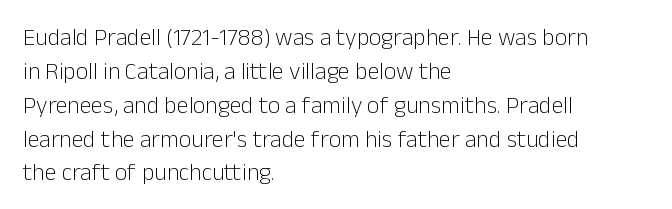
Q: Is the text bold? A: No.
Q: Is the text italic (slanted)? A: No, it is upright.
Q: Is the text underlined? A: No.
Q: How is the paragraph aligned? A: Left-aligned.
Q: Is the spacing between letters normal or unusually wide? A: Normal.
Q: Is the spacing between lines tight, normal or loose? A: Normal.
